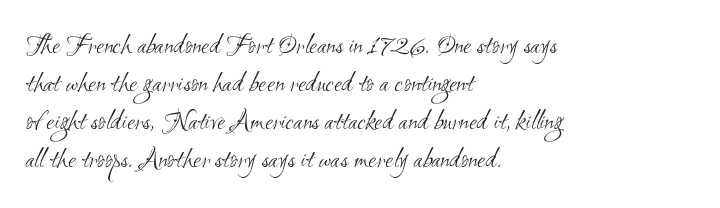
The leading is moderate, giving the passage an even texture. A classic flush-left, rag-right setting is used for this passage. Serifs: no, the terminals of the letterforms are clean. Descender tails drop into unmarked territory.
